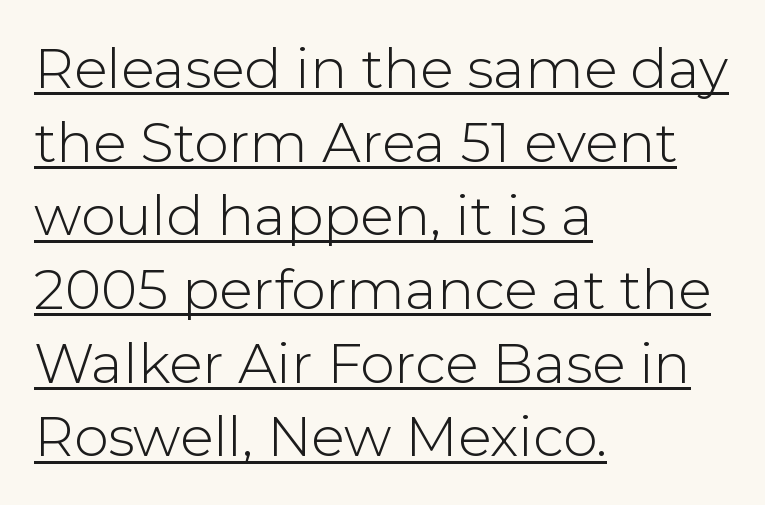
The image shows 55 px light sans-serif type, upright; set left-aligned, normal line spacing (1.34x), normal letter spacing, underlined; low stroke contrast and a medium x-height.
